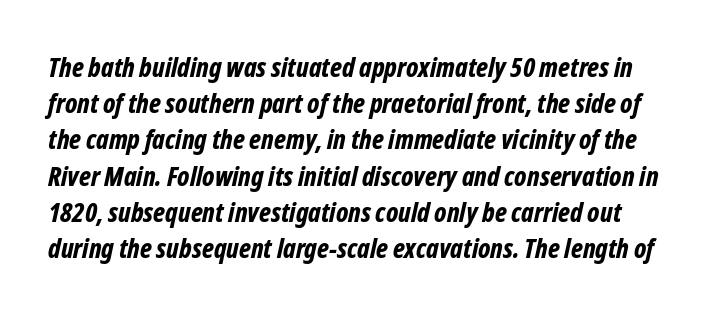
The image shows 27 px bold type, italic (leaning right); set normal line spacing (1.34x), normal letter spacing, not underlined.
